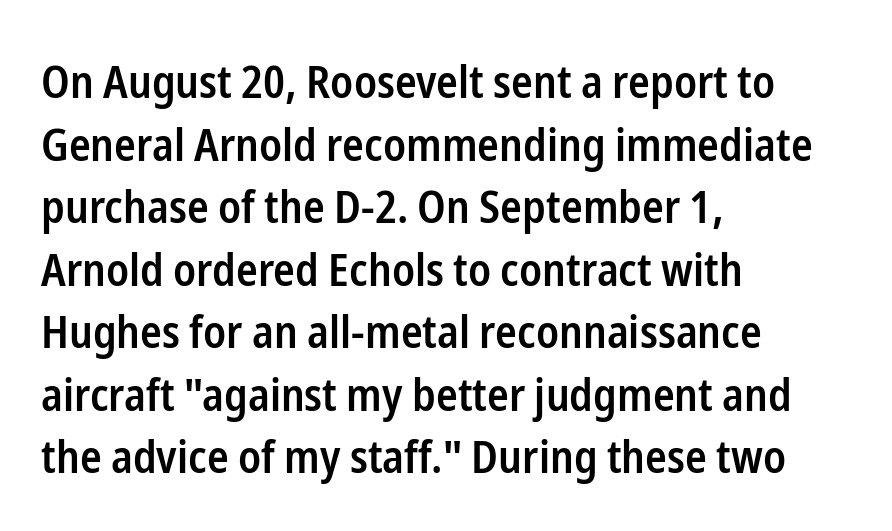
The image shows 45 px semibold, condensed sans-serif type, upright; set left-aligned, normal line spacing (1.39x), normal letter spacing, not underlined; low stroke contrast and a medium x-height.
